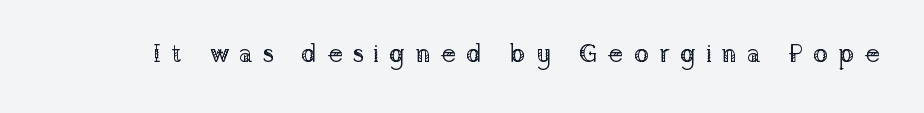
{"italic": "no", "bold": "no", "underline": "no", "letter_spacing": "wide", "letter_spacing_em": 0.37, "glyph_px": 26}
